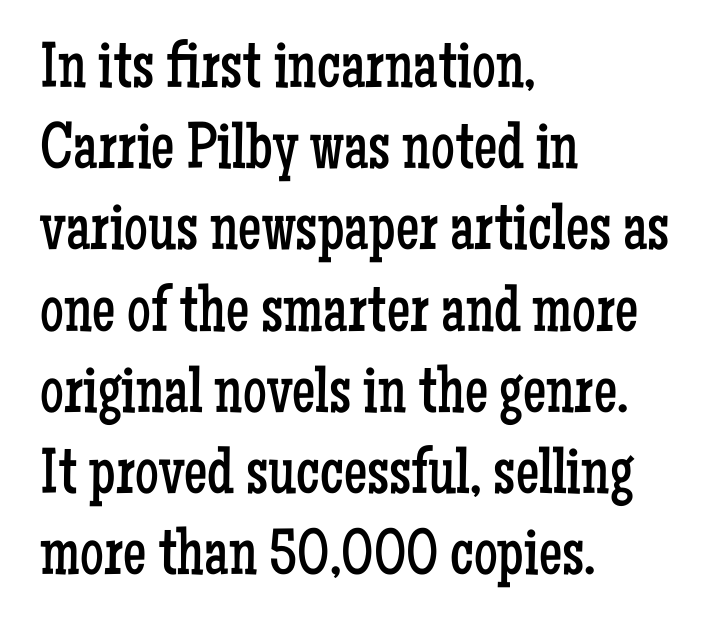
Varying glyph widths throughout — classic text-font behaviour. Ordinary non-slanted type is in use. The passage shown is not bold in any degree. The paragraph shown leans on its left margin. The string is rendered with underlining switched off.
